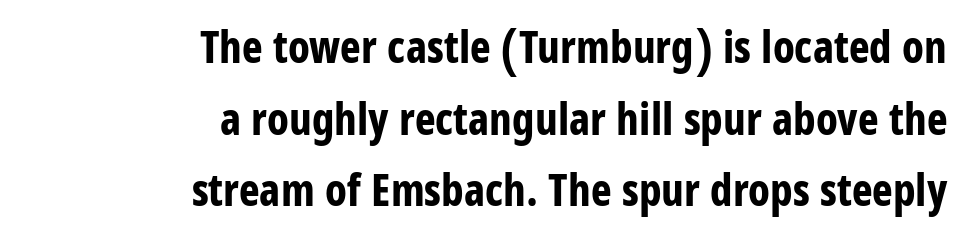
These lines are rendered in a variable-pitch font. In terms of letterform style, serifs are entirely absent. The passage shown stacks its lines at a standard gap. Plain, unruled lines of type. Notice how the passage keeps a crisp vertical edge on the right only.
